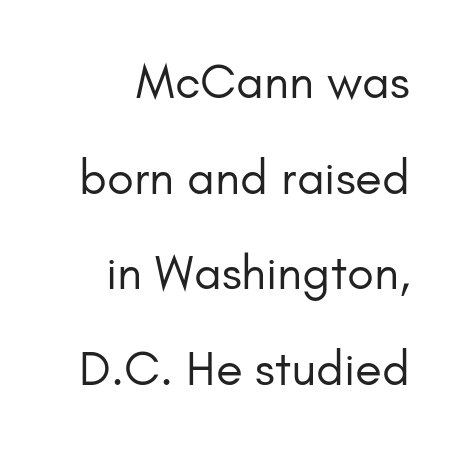
Do the characters align in a grid? No, the font is proportional. Nobody drew a line under any word here. This rendering uses right alignment, leaving the left contour irregular. The tracking reads as untouched default to a designer's eye. Stems and bowls with no extra thickness — not bold.
